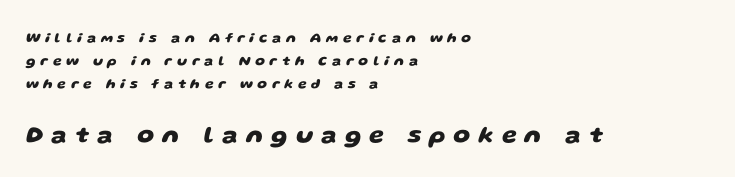
Q: Is the text bold? A: Yes.
Q: Is the text underlined? A: No.
Q: How is the paragraph aligned? A: Left-aligned.
Q: Is the spacing between letters normal or unusually wide? A: Unusually wide.
Q: Is the spacing between lines tight, normal or loose? A: Normal.
Q: Which block of text is set in a larger size, the first (top) or the second (bottom)? A: The second (bottom) one.
